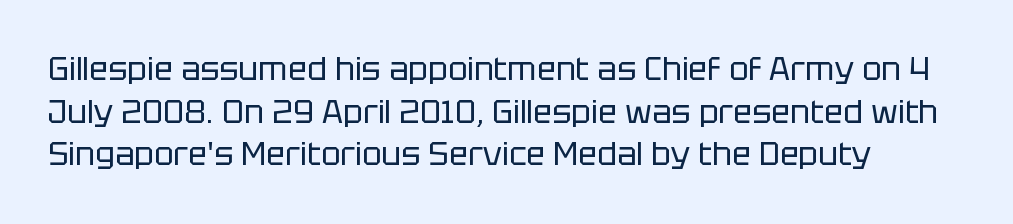
{"serif": "no", "italic": "no", "bold": "no", "weight": "regular", "width": "normal", "stroke_contrast": "low", "x_height": "large", "monospaced": "no", "underline": "no", "align": "left", "line_spacing": "normal", "line_spacing_ratio": 1.33, "letter_spacing": "normal", "letter_spacing_em": 0.0, "glyph_px": 32}
